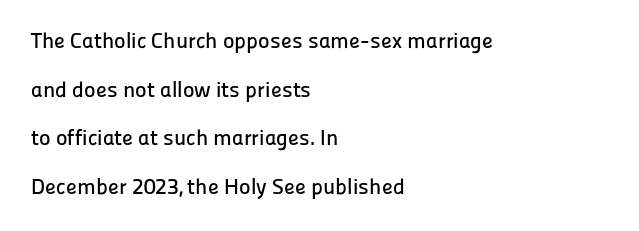
{"italic": "no", "underline": "no", "align": "left", "line_spacing": "loose", "line_spacing_ratio": 2.21, "letter_spacing": "normal", "letter_spacing_em": 0.0, "glyph_px": 22}
